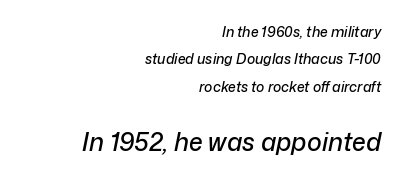
The image shows 25 px text type, italic (leaning right); set right-aligned, loose line spacing (1.95x), normal letter spacing, not underlined; the second (bottom) block is 1.79x larger.
